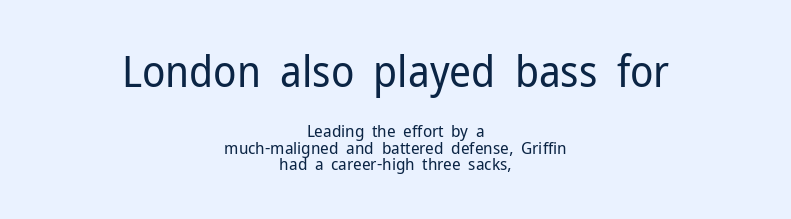
{"serif": "no", "italic": "no", "bold": "no", "weight": "regular", "width": "normal", "stroke_contrast": "low", "x_height": "medium", "monospaced": "no", "underline": "no", "align": "center", "line_spacing": "tight", "line_spacing_ratio": 0.97, "letter_spacing": "normal", "letter_spacing_em": 0.0, "larger_block": "first", "size_ratio": 2.53, "glyph_px": 43}
